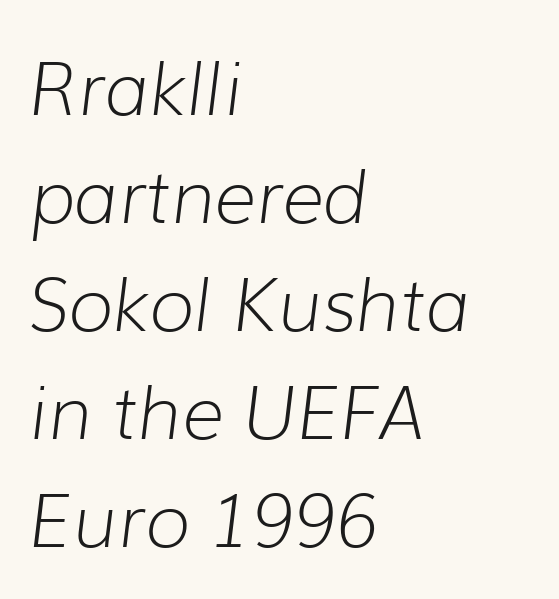
The passage shown is typed in a proportional face where columns would drift. Honestly, the letter spacing is just normal — you wouldn't notice it. Type without underlining. Style check: oblique.
